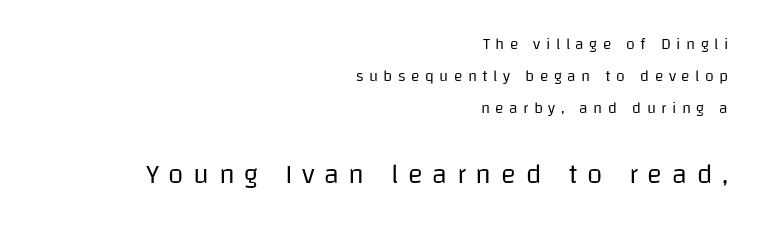
{"serif": "no", "italic": "no", "bold": "no", "weight": "regular", "width": "normal", "stroke_contrast": "low", "x_height": "large", "monospaced": "no", "underline": "no", "align": "right", "line_spacing": "loose", "line_spacing_ratio": 2.01, "letter_spacing": "wide", "letter_spacing_em": 0.34, "larger_block": "second", "size_ratio": 1.75, "glyph_px": 28}
